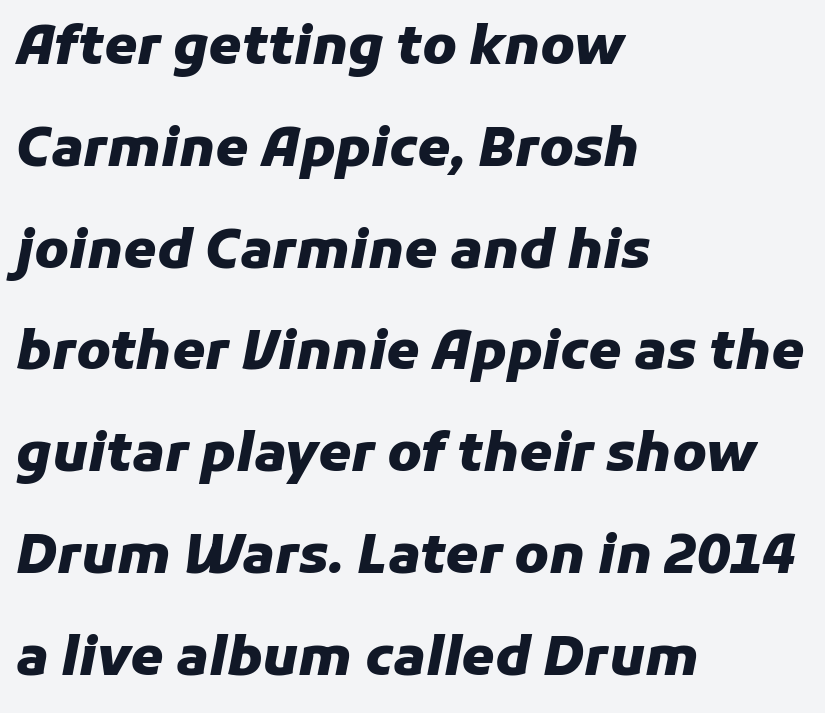
The passage shown stacks its lines with a broad gap. In terms of weight, the rendering is a true, heavy bold. Do the characters align in a grid? No, the font is proportional. Leftover space on each line is placed entirely after the last word. Yep, that's italic — everything's leaning.
